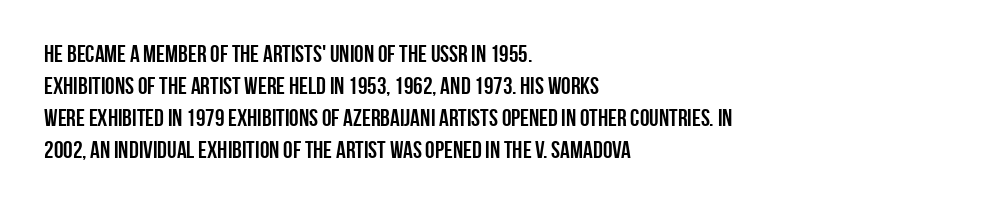
Q: Is the text bold? A: Yes.
Q: Is the text italic (slanted)? A: No, it is upright.
Q: Is the text underlined? A: No.
Q: How is the paragraph aligned? A: Left-aligned.
Q: Is the spacing between letters normal or unusually wide? A: Normal.
Q: Is the spacing between lines tight, normal or loose? A: Normal.
